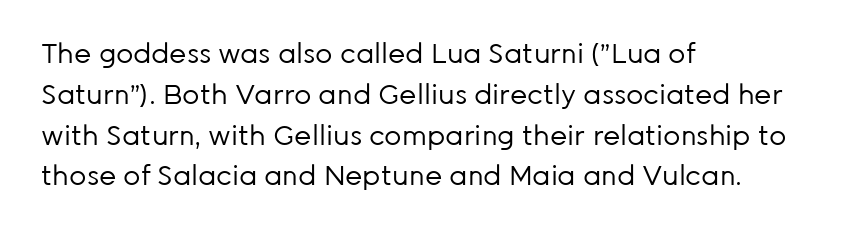
{"italic": "no", "bold": "no", "underline": "no", "align": "left", "line_spacing": "normal", "line_spacing_ratio": 1.51, "letter_spacing": "normal", "letter_spacing_em": 0.0, "glyph_px": 27}
